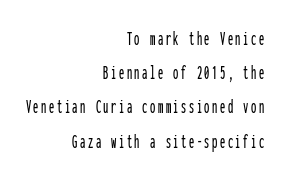
Caption: multi-line text, flush right, ragged left. Underlining? Definitely not there. Every character sits straight up, as roman type does. A typesetter would call this leading conventional body-copy spacing.
